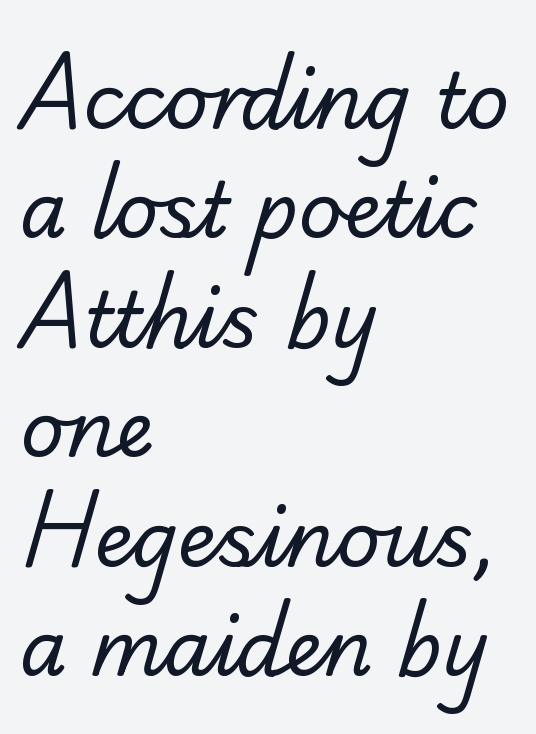
The image shows 76 px regular-weight serif type; set left-aligned, normal line spacing (1.44x), normal letter spacing, not underlined; low stroke contrast and a small x-height.
